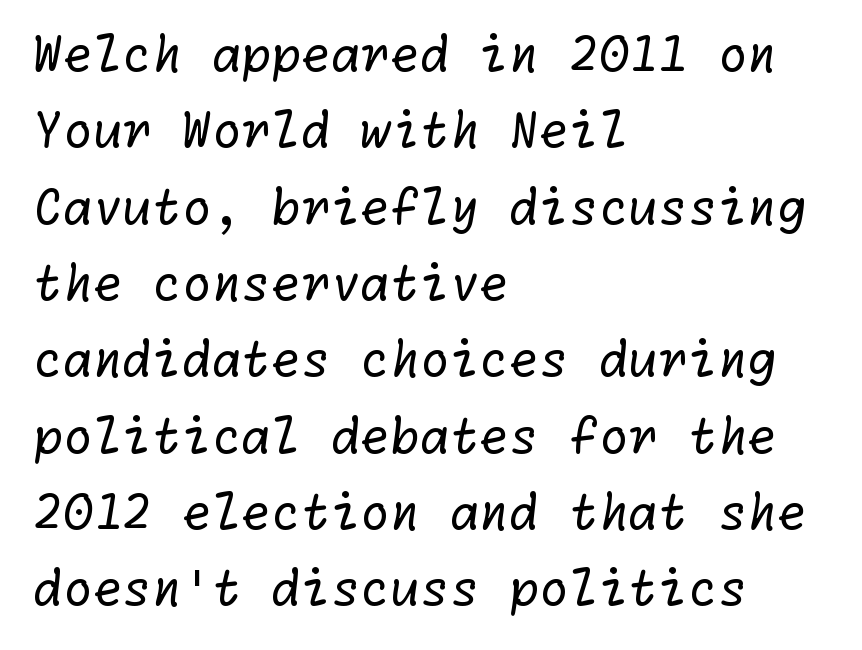
The designer went with a sans here, leaving each stem footless. The rendering keeps characters at their native spacing. Descenders are the only things crossing below the line. Line starts are locked; line ends wander. The strokes carry an ordinary text weight at most.
